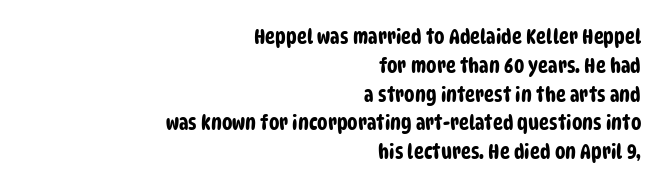
The image shows 21 px text type; set right-aligned, normal line spacing (1.37x), normal letter spacing, not underlined.
